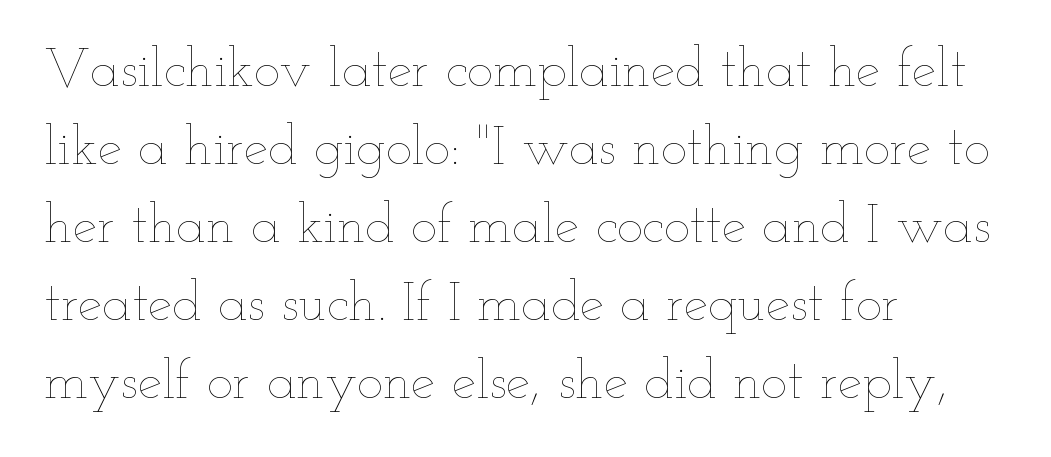
The image shows 55 px thin, wide type, upright; set left-aligned, normal line spacing (1.42x), normal letter spacing, not underlined; low stroke contrast and a small x-height.
